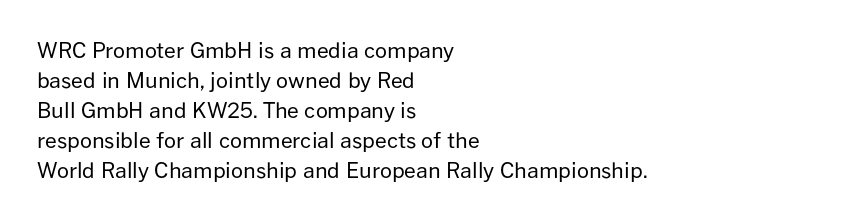
Q: Is the text bold? A: No.
Q: Is the text italic (slanted)? A: No, it is upright.
Q: Is the text underlined? A: No.
Q: How is the paragraph aligned? A: Left-aligned.
Q: Is the spacing between letters normal or unusually wide? A: Normal.
Q: Is the spacing between lines tight, normal or loose? A: Normal.
